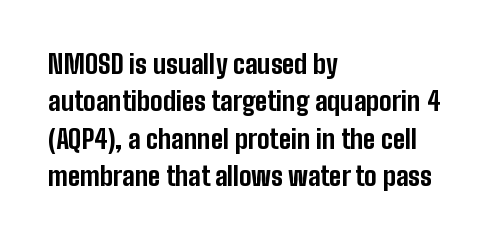
Q: Is the text bold? A: Yes.
Q: Is the text italic (slanted)? A: No, it is upright.
Q: Is the text underlined? A: No.
Q: How is the paragraph aligned? A: Left-aligned.
Q: Is the spacing between letters normal or unusually wide? A: Normal.
Q: Is the spacing between lines tight, normal or loose? A: Normal.
